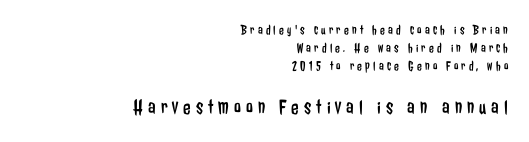
{"italic": "no", "bold": "no", "underline": "no", "align": "right", "line_spacing": "normal", "line_spacing_ratio": 1.29, "letter_spacing": "wide", "letter_spacing_em": 0.23, "larger_block": "second", "size_ratio": 1.57, "glyph_px": 22}
